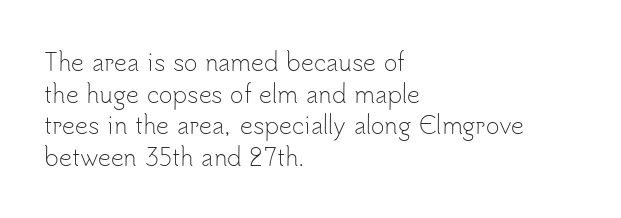
The image shows 23 px text type, upright; set left-aligned, normal line spacing (1.38x), normal letter spacing, not underlined.
